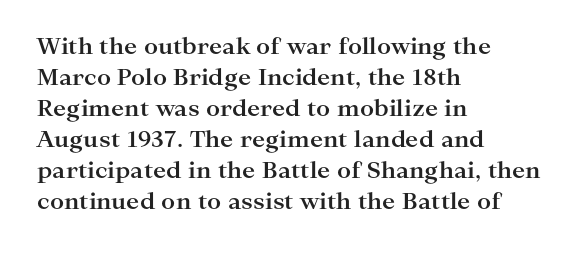
Q: Is the text bold? A: Yes.
Q: Is the text italic (slanted)? A: No, it is upright.
Q: Is the text underlined? A: No.
Q: How is the paragraph aligned? A: Left-aligned.
Q: Is the spacing between letters normal or unusually wide? A: Normal.
Q: Is the spacing between lines tight, normal or loose? A: Normal.
